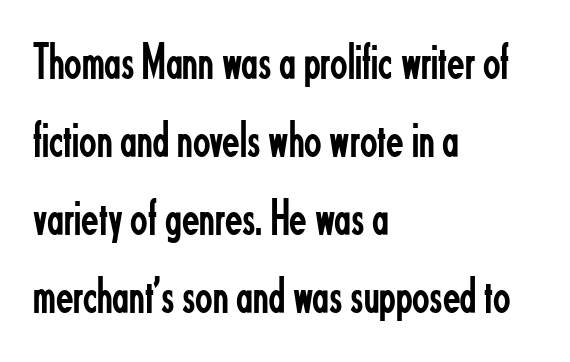
{"serif": "no", "italic": "no", "bold": "no", "weight": "regular", "width": "condensed", "stroke_contrast": "low", "x_height": "small", "monospaced": "no", "underline": "no", "align": "left", "line_spacing": "normal", "line_spacing_ratio": 1.53, "letter_spacing": "normal", "letter_spacing_em": 0.0, "glyph_px": 51}
